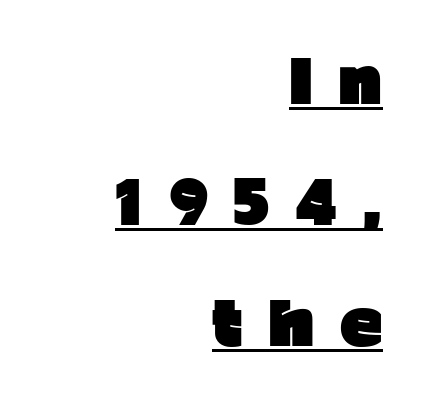
{"serif": "no", "italic": "no", "bold": "yes", "weight": "heavy", "width": "normal", "stroke_contrast": "low", "x_height": "medium", "monospaced": "no", "underline": "yes", "align": "right", "line_spacing": "loose", "line_spacing_ratio": 2.05, "letter_spacing": "wide", "letter_spacing_em": 0.43, "glyph_px": 59}
